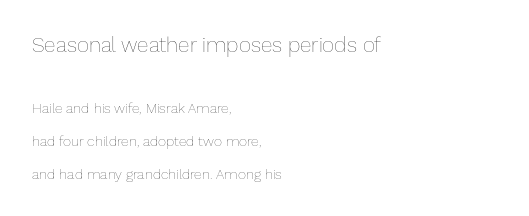
{"italic": "no", "bold": "no", "underline": "no", "align": "left", "line_spacing": "loose", "line_spacing_ratio": 2.38, "letter_spacing": "normal", "letter_spacing_em": 0.0, "larger_block": "first", "size_ratio": 1.5, "glyph_px": 21}
